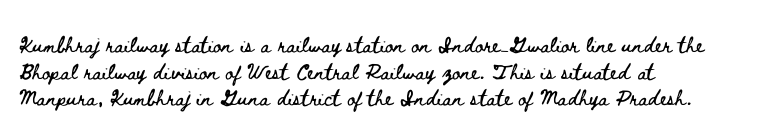
The image shows 20 px text type; set left-aligned, normal line spacing (1.33x), normal letter spacing, not underlined.
